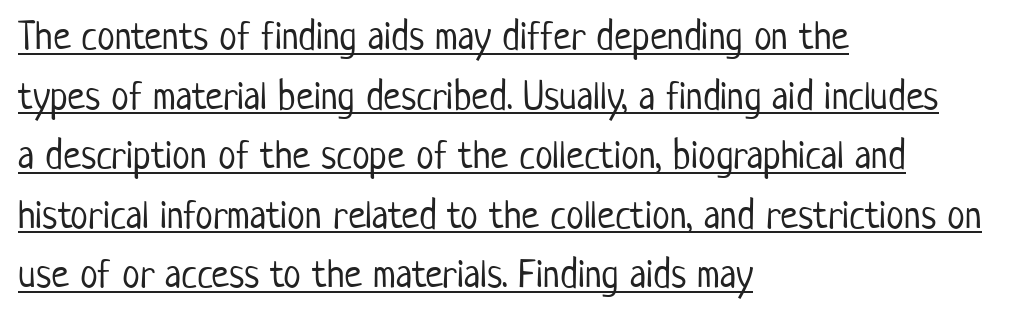
A typesetter would call this zero additional tracking. The typeface chosen for these lines omits serifs. This sample carries an underscore along the baseline area. Short and long lines alike share a common starting point at left.
